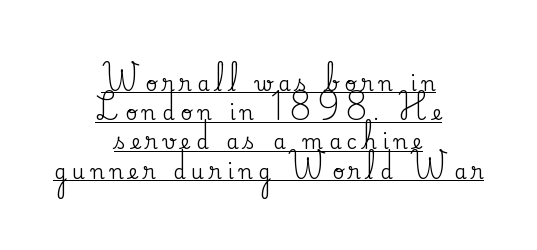
Words appear elongated and porous because spacing is wide. The axis of the letterforms is exactly vertical. The passage shown is underscored from start to finish. The whitespace from short lines is split evenly between both sides. This sample keeps an unexceptional amount of space between lines.
